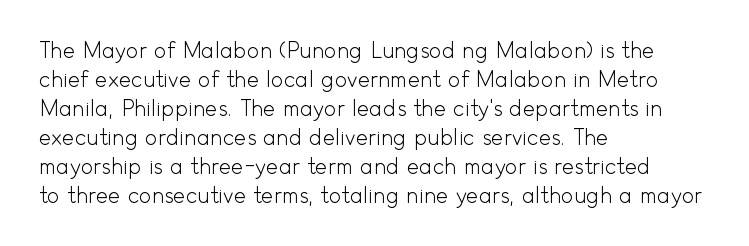
The image shows 21 px text type, upright; set left-aligned, normal line spacing (1.38x), normal letter spacing, not underlined.
